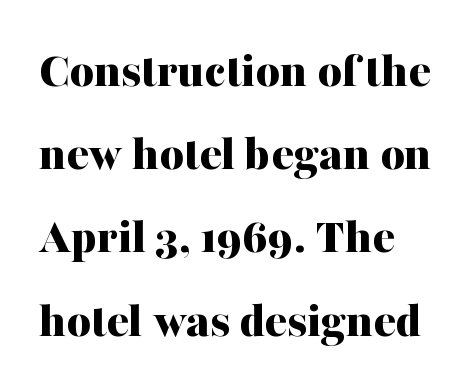
A typesetter would call this proportional, since set widths differ per character. Reading down the column, the eye jumps a familiar distance to each next line. Is the letter spacing exaggerated? No — it looks like the ordinary default. Posture: upright roman. No word sits above an underline.
